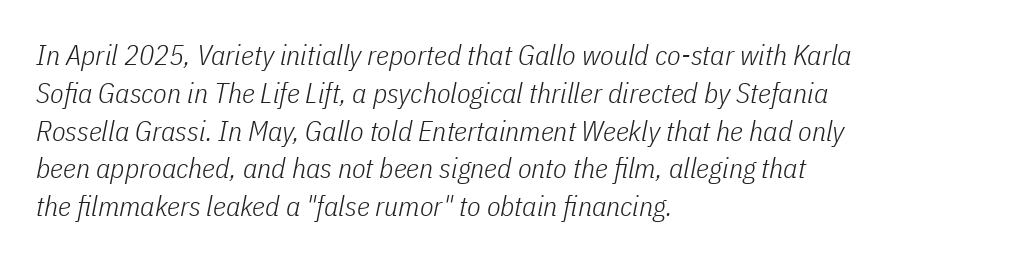
The image shows 28 px light, condensed type, italic (leaning right); set left-aligned, normal line spacing (1.35x), normal letter spacing, not underlined; low stroke contrast and a medium x-height.
